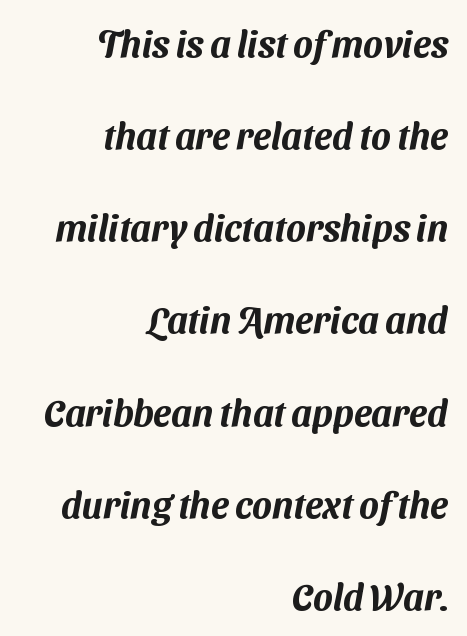
The image shows 37 px sans-serif type; set right-aligned, loose line spacing (2.49x), normal letter spacing, not underlined; medium stroke contrast and a medium x-height.
